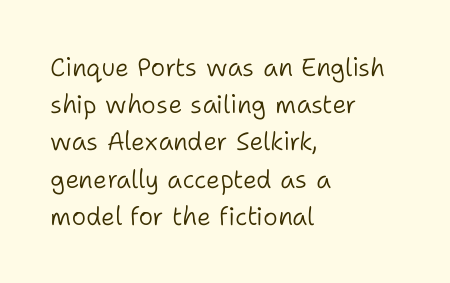
Each new line begins a customary step beneath the previous one. In CSS terms this would be text-align: left. Every character sits straight up, as roman type does. Inter-character spacing is left at the font's built-in metrics.
